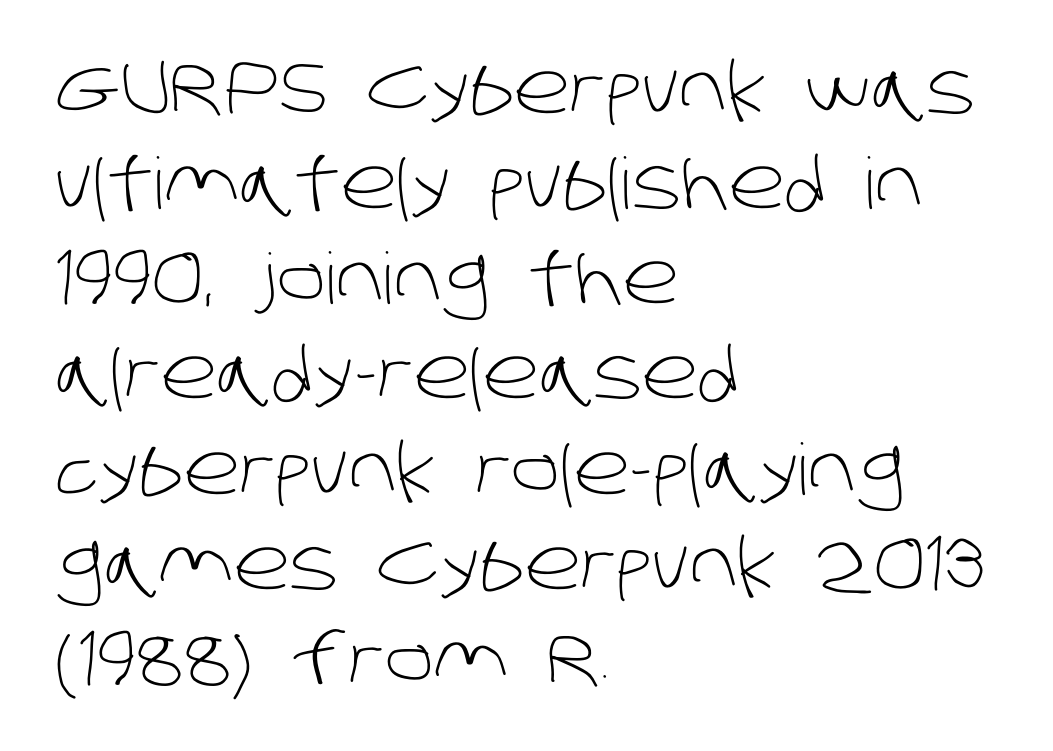
{"serif": "no", "bold": "no", "weight": "light", "width": "normal", "stroke_contrast": "low", "x_height": "large", "monospaced": "no", "underline": "no", "align": "left", "line_spacing": "normal", "line_spacing_ratio": 1.34, "letter_spacing": "normal", "letter_spacing_em": 0.0, "glyph_px": 71}
